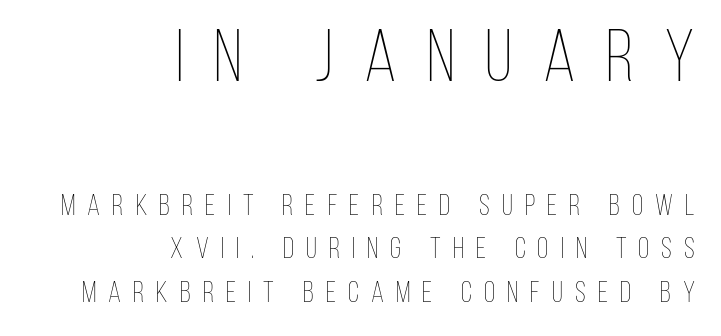
{"italic": "no", "bold": "no", "weight": "thin", "width": "condensed", "stroke_contrast": "low", "x_height": "large", "monospaced": "no", "underline": "no", "align": "right", "line_spacing": "normal", "line_spacing_ratio": 1.49, "letter_spacing": "wide", "letter_spacing_em": 0.42, "larger_block": "first", "size_ratio": 2.52, "glyph_px": 73}
